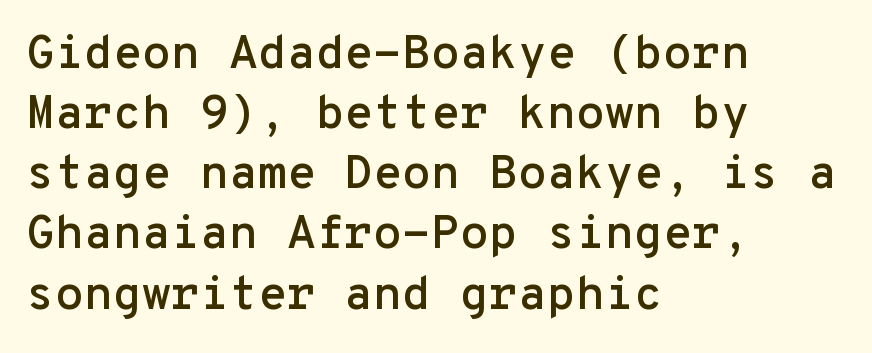
The typeface chosen for these lines omits serifs. Reading down the block, your eye returns to a fixed left position each line. The string is rendered with underlining switched off. There is no visible air inserted between adjacent glyphs. Monospaced: the letters line up in strict vertical columns. Ascenders rise straight up at ninety degrees.
